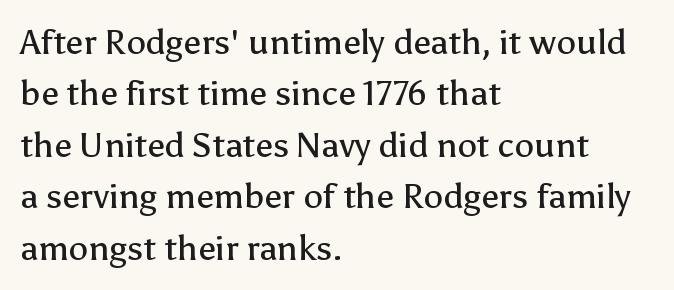
The image shows 35 px regular-weight sans-serif type, upright; set left-aligned, normal line spacing (1.47x), normal letter spacing, not underlined; low stroke contrast and a medium x-height.
